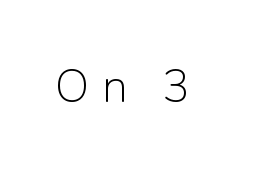
The area under the type is left untouched. Every character sits straight up, as roman type does. Looks like regular typesetting: each glyph gets only the width it needs. Nothing sits at the stroke ends, so this counts as sans-serif.
